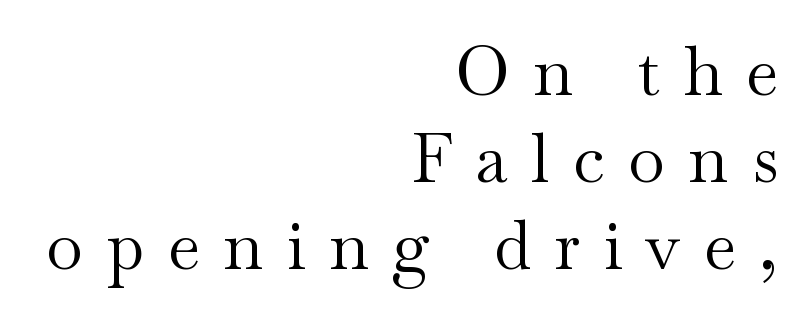
{"serif": "yes", "italic": "no", "bold": "no", "weight": "regular", "width": "wide", "stroke_contrast": "medium", "x_height": "small", "monospaced": "no", "underline": "no", "align": "right", "line_spacing": "normal", "line_spacing_ratio": 1.3, "letter_spacing": "wide", "letter_spacing_em": 0.35, "glyph_px": 67}
